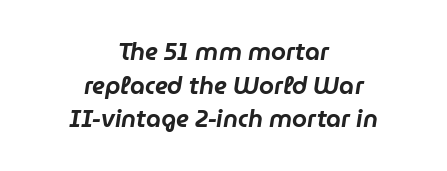
The image shows 24 px text type, italic (leaning right); set centered, normal line spacing (1.4x), normal letter spacing, not underlined.
